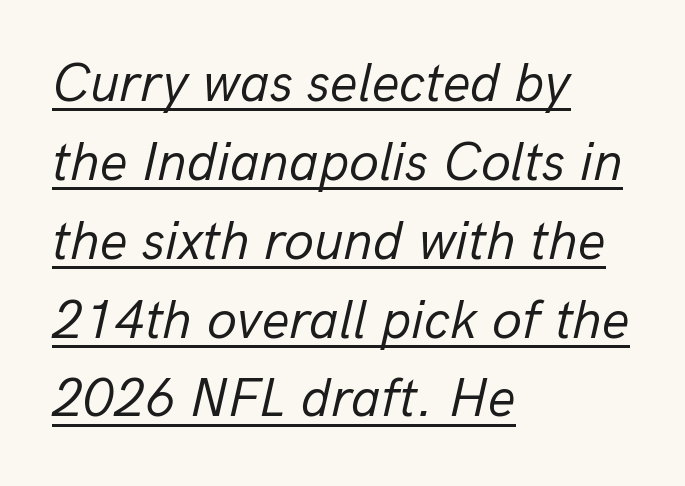
Line starts are locked; line ends wander. Compared with ordinary roman type, these characters are visibly tilted. Compared with typical paragraphs, the rows here are spaced about the same. The sample's only ornament is a line tracing under the words. The line texture is even and compact thanks to regular tracking. The letters advance in unequal steps, a hallmark of proportional type.
